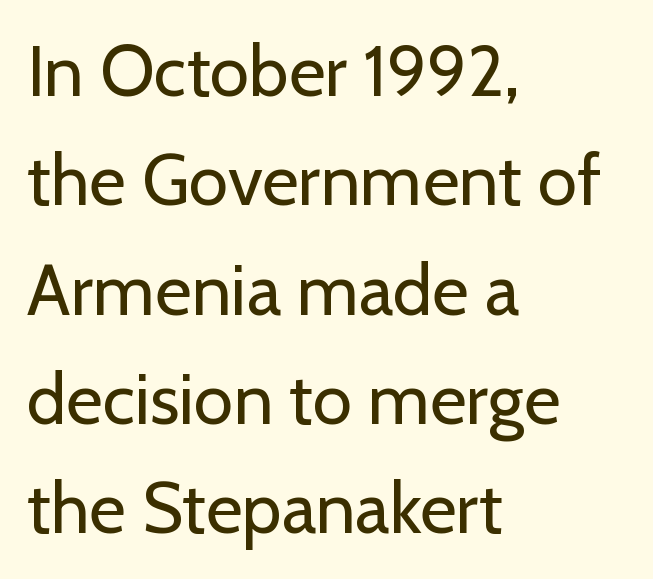
Q: Is the text bold? A: No.
Q: Is the text italic (slanted)? A: No, it is upright.
Q: Is the typeface a serif or a sans-serif typeface? A: Sans-serif.
Q: Is the text underlined? A: No.
Q: How is the paragraph aligned? A: Left-aligned.
Q: Is the spacing between letters normal or unusually wide? A: Normal.
Q: Is the spacing between lines tight, normal or loose? A: Normal.
Q: Width (condensed, normal, or wide)? A: Normal.
Q: Stroke contrast? A: Low.
Q: x-height? A: Medium.
Q: Monospaced? A: No.
